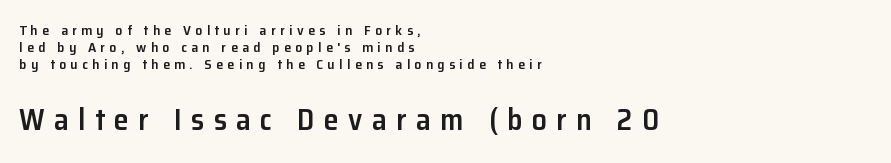
Note the varied advance widths — an 'i' is clearly narrower than an 'm'. The lettering stays uniformly vertical, giving the passage a roman look. Underline: absent. Horizontally, the lines are justified to the leading edge only. Short note: letters widely spaced. Size hierarchy here favors the trailing block over the leading one.
